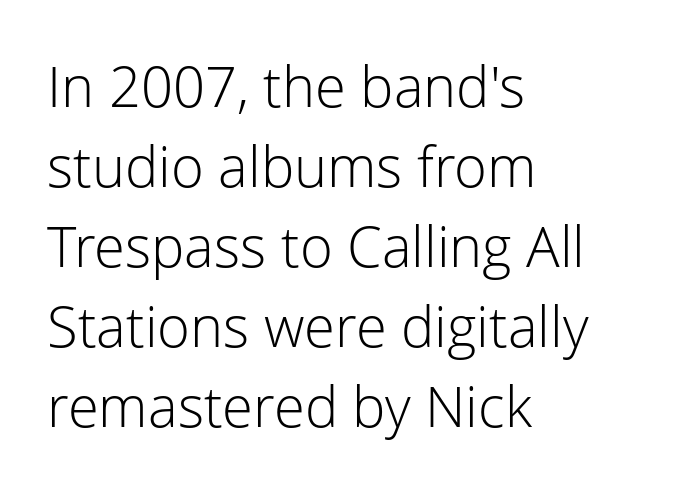
The gaps between neighbouring characters are ordinary and unremarkable. No italicization has been applied; the sample stays upright. Caption: multi-line text, flush left, ragged right. Character widths vary here, with narrow letters taking less room than wide ones. Underlining? Definitely not there. Letters have the restrained weight of plain body copy at most.
